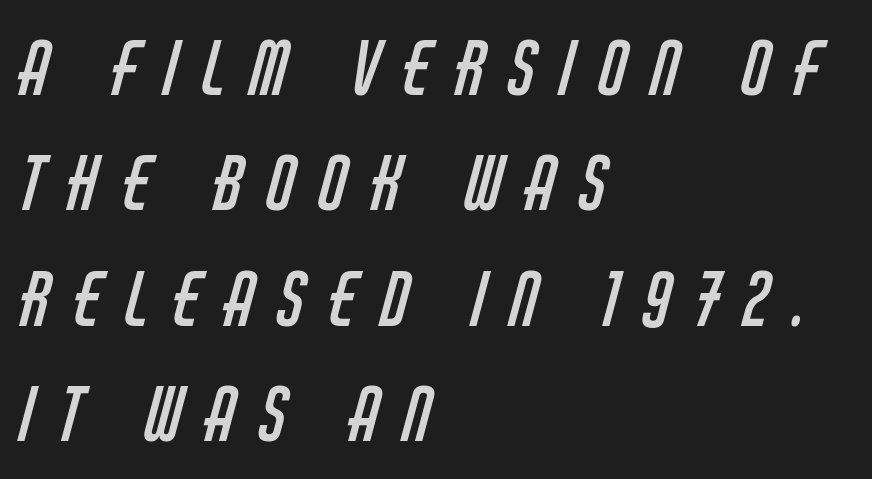
The image shows 73 px regular-weight, condensed sans-serif type; set left-aligned, normal line spacing (1.58x), unusually wide letter spacing (+0.33 em), not underlined; low stroke contrast and a large x-height.
